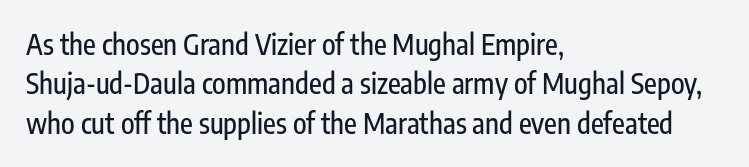
The image shows 28 px condensed sans-serif type, upright; set left-aligned, normal line spacing (1.41x), normal letter spacing, not underlined; low stroke contrast and a medium x-height.
